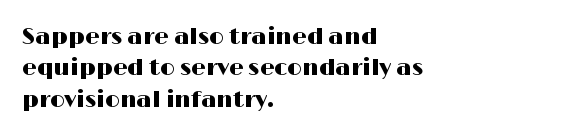
The passage shown is not underscored anywhere. The line texture is even and compact thanks to regular tracking. Nope, not italic — everything's standing straight. Each line starts at the same left margin while the right side varies. Notice how descenders clear the ascenders below comfortably — that's standard leading.
